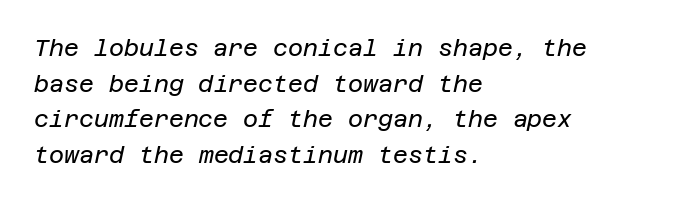
{"italic": "yes", "lean": "right", "slant_degrees": 12, "bold": "no", "underline": "no", "align": "left", "line_spacing": "normal", "line_spacing_ratio": 1.55, "letter_spacing": "normal", "letter_spacing_em": 0.0, "glyph_px": 23}
